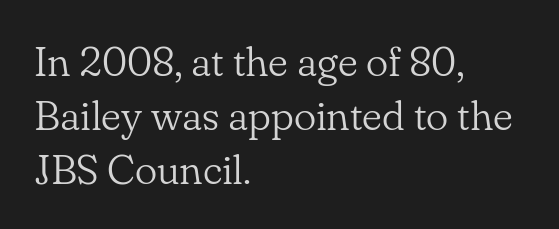
Q: Is the text bold? A: No.
Q: Is the text italic (slanted)? A: No, it is upright.
Q: Is the typeface a serif or a sans-serif typeface? A: Serif.
Q: Is the text underlined? A: No.
Q: How is the paragraph aligned? A: Left-aligned.
Q: Is the spacing between letters normal or unusually wide? A: Normal.
Q: Is the spacing between lines tight, normal or loose? A: Normal.
Q: Width (condensed, normal, or wide)? A: Normal.
Q: Stroke contrast? A: Low.
Q: x-height? A: Small.
Q: Monospaced? A: No.
